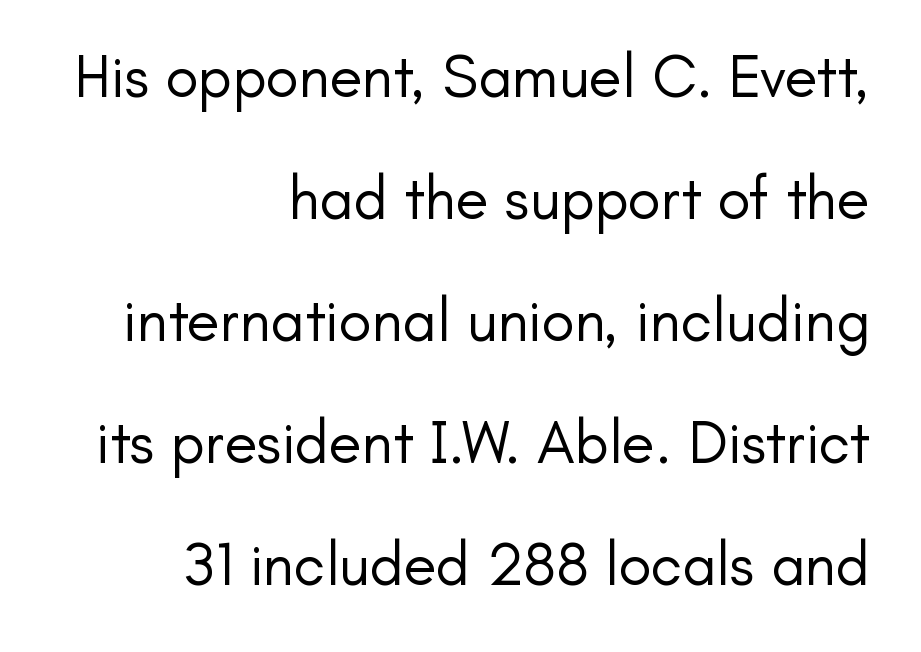
The image shows 61 px regular-weight sans-serif type, upright; set right-aligned, loose line spacing (2.0x), normal letter spacing, not underlined; low stroke contrast and a small x-height.
